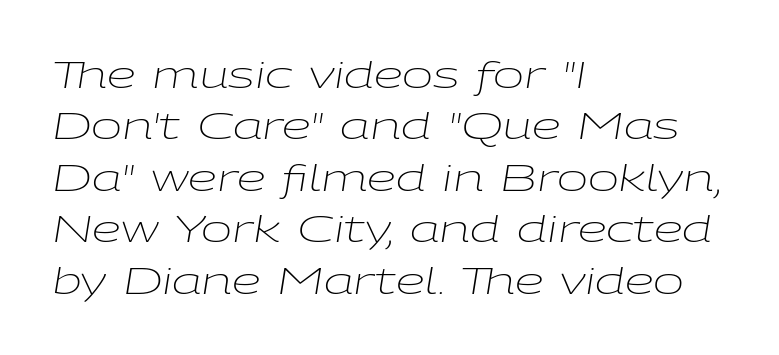
Here the glyphs are tracked normally, forming tight word shapes. If you drew a line through each stem, it would be angled. Heaviness? Minimal to ordinary, like unemphasized prose. Spacing verdict: proportional, widths tailored to each character. Short and long lines alike share a common starting point at left. Summary of vertical rhythm: regular, with standard interline spacing.
